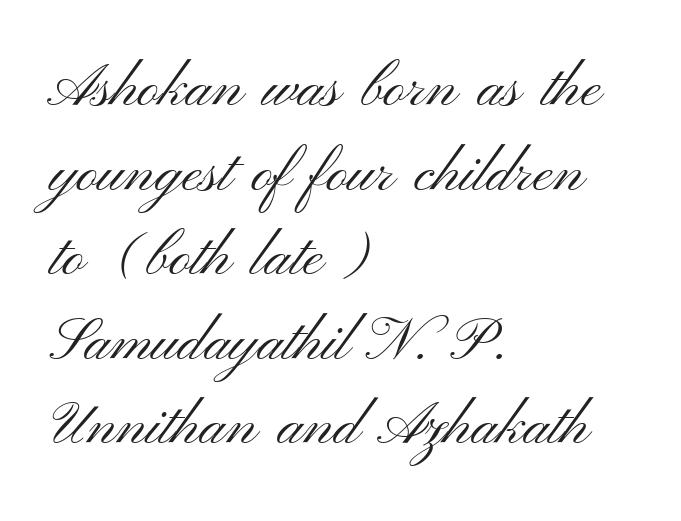
Q: Is the text bold? A: No.
Q: Is the text italic (slanted)? A: Yes.
Q: Is the typeface a serif or a sans-serif typeface? A: Sans-serif.
Q: Is the text underlined? A: No.
Q: How is the paragraph aligned? A: Left-aligned.
Q: Is the spacing between letters normal or unusually wide? A: Normal.
Q: Is the spacing between lines tight, normal or loose? A: Normal.
Q: Width (condensed, normal, or wide)? A: Wide.
Q: Stroke contrast? A: Medium.
Q: x-height? A: Small.
Q: Monospaced? A: No.
